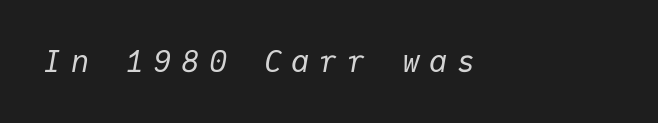
{"italic": "yes", "lean": "right", "slant_degrees": 9, "bold": "no", "weight": "regular", "width": "normal", "stroke_contrast": "low", "x_height": "medium", "monospaced": "yes", "underline": "no", "letter_spacing": "wide", "letter_spacing_em": 0.32, "glyph_px": 30}
